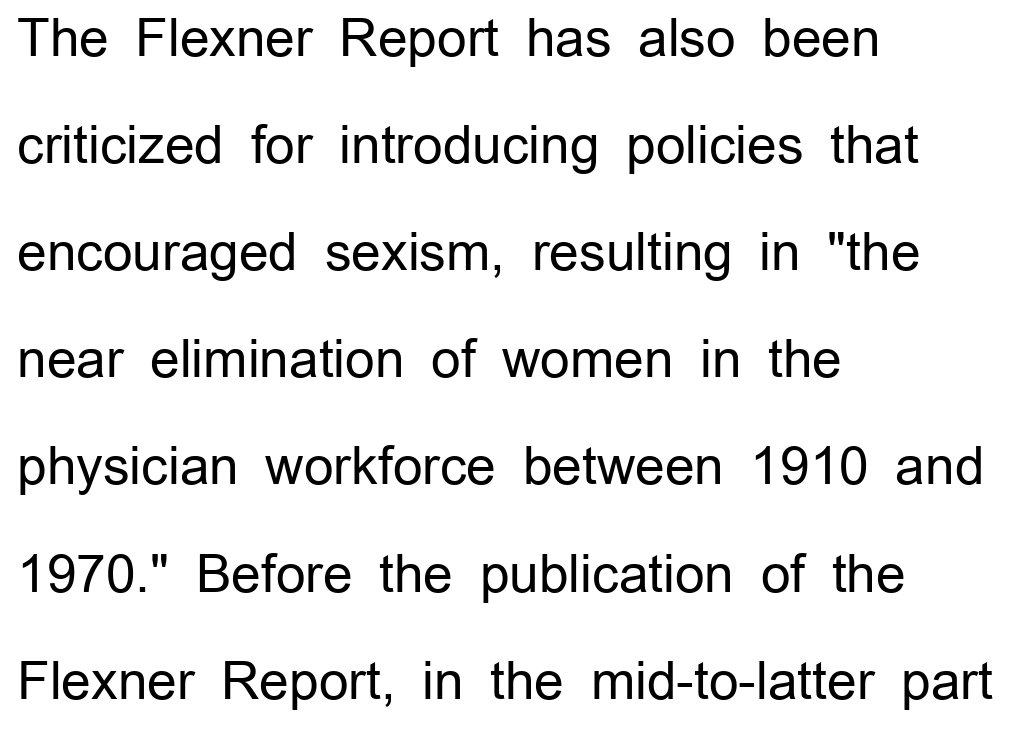
Q: Is the text bold? A: No.
Q: Is the text italic (slanted)? A: No, it is upright.
Q: Is the typeface a serif or a sans-serif typeface? A: Sans-serif.
Q: Is the text underlined? A: No.
Q: How is the paragraph aligned? A: Left-aligned.
Q: Is the spacing between letters normal or unusually wide? A: Normal.
Q: Is the spacing between lines tight, normal or loose? A: Loose.
Q: Width (condensed, normal, or wide)? A: Normal.
Q: Stroke contrast? A: Low.
Q: x-height? A: Medium.
Q: Monospaced? A: No.
